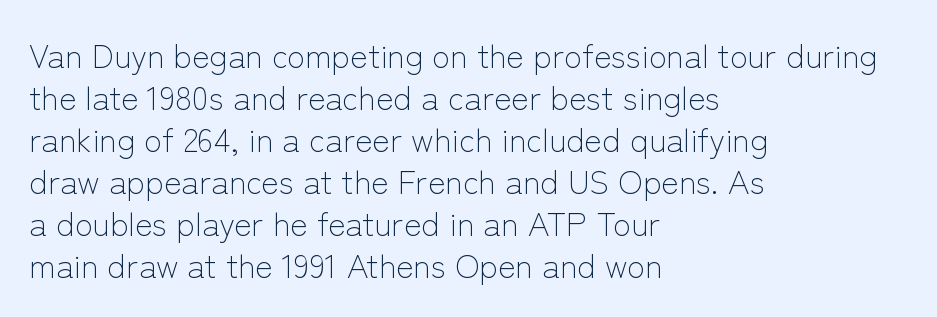
Type style note: lacks serifs. Evenly set lines give the paragraph a standard silhouette. The string is rendered with underlining switched off. Does extra space separate the letters? No, they use regular spacing. In CSS terms this would be text-align: left. Ascenders rise straight up at ninety degrees.
